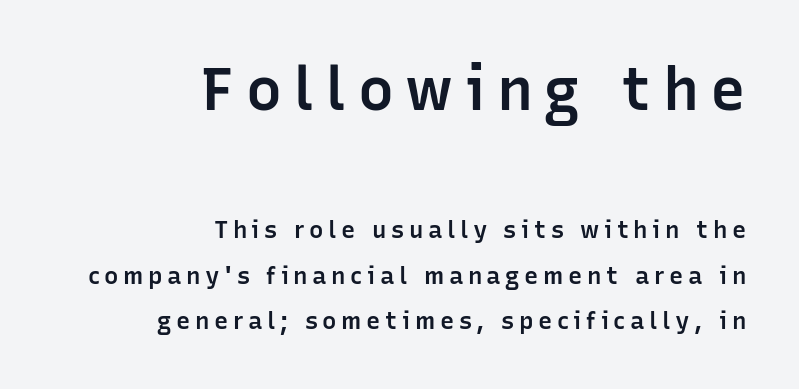
The image shows 60 px semibold sans-serif type, upright; set right-aligned, loose line spacing (1.9x), not underlined; the first (top) block is 2.5x larger; low stroke contrast and a medium x-height.
